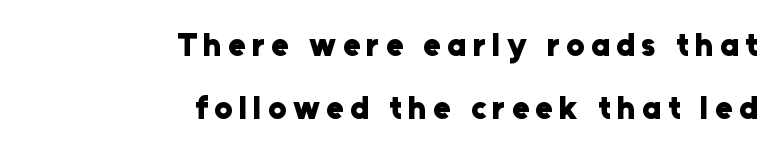
{"serif": "no", "italic": "no", "bold": "yes", "weight": "heavy", "width": "normal", "stroke_contrast": "low", "x_height": "medium", "monospaced": "no", "underline": "no", "align": "right", "line_spacing": "loose", "line_spacing_ratio": 1.98, "letter_spacing": "wide", "letter_spacing_em": 0.2, "glyph_px": 32}
